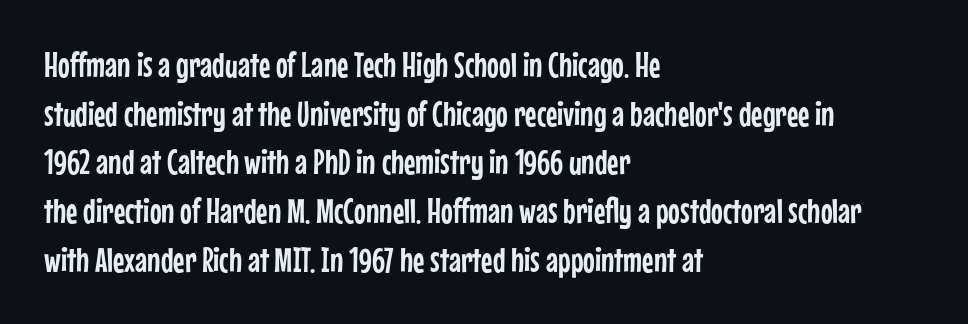
The image shows 35 px condensed sans-serif type, upright; set left-aligned, normal line spacing (1.39x), normal letter spacing, not underlined; low stroke contrast and a medium x-height.
